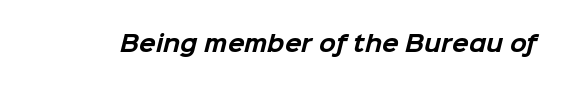
The image shows 22 px bold type; set normal letter spacing, not underlined.
